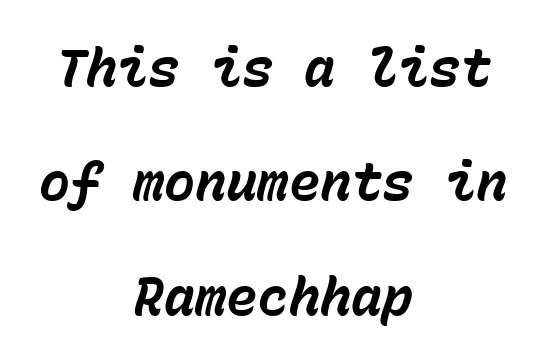
Q: Is the text bold? A: Yes.
Q: Is the text italic (slanted)? A: Yes, it leans right by about 15 degrees.
Q: Is the text underlined? A: No.
Q: How is the paragraph aligned? A: Centered.
Q: Is the spacing between letters normal or unusually wide? A: Normal.
Q: Is the spacing between lines tight, normal or loose? A: Loose.
Q: Width (condensed, normal, or wide)? A: Normal.
Q: Stroke contrast? A: Low.
Q: x-height? A: Medium.
Q: Monospaced? A: Yes.
